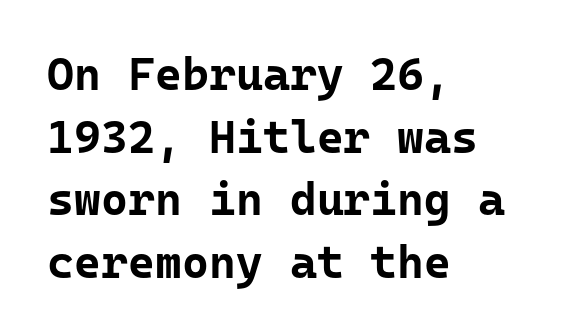
{"serif": "no", "italic": "no", "bold": "yes", "weight": "bold", "width": "normal", "stroke_contrast": "low", "x_height": "medium", "monospaced": "yes", "underline": "no", "align": "left", "line_spacing": "normal", "line_spacing_ratio": 1.36, "letter_spacing": "normal", "letter_spacing_em": 0.0, "glyph_px": 46}
